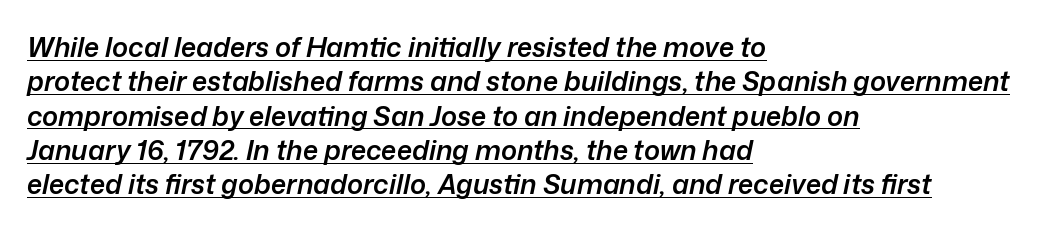
Q: Is the text bold? A: Semi-bold.
Q: Is the text italic (slanted)? A: Yes, it leans right by about 12 degrees.
Q: Is the text underlined? A: Yes.
Q: How is the paragraph aligned? A: Left-aligned.
Q: Is the spacing between letters normal or unusually wide? A: Normal.
Q: Is the spacing between lines tight, normal or loose? A: Normal.
